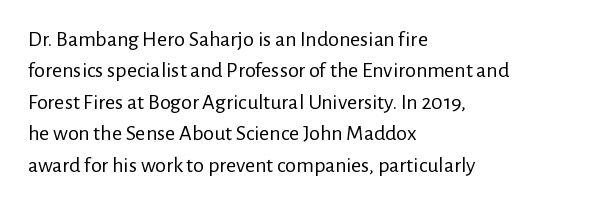
Q: Is the text bold? A: No.
Q: Is the text italic (slanted)? A: No, it is upright.
Q: Is the text underlined? A: No.
Q: How is the paragraph aligned? A: Left-aligned.
Q: Is the spacing between letters normal or unusually wide? A: Normal.
Q: Is the spacing between lines tight, normal or loose? A: Normal.
